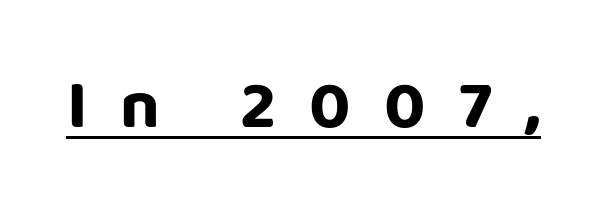
{"serif": "no", "italic": "no", "bold": "yes", "weight": "bold", "width": "normal", "stroke_contrast": "low", "x_height": "large", "monospaced": "no", "underline": "yes", "letter_spacing": "wide", "letter_spacing_em": 0.48, "glyph_px": 69}
